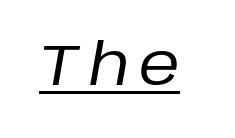
{"italic": "yes", "lean": "right", "slant_degrees": 10, "bold": "no", "weight": "regular", "width": "normal", "stroke_contrast": "low", "x_height": "large", "monospaced": "no", "underline": "yes", "glyph_px": 57}
